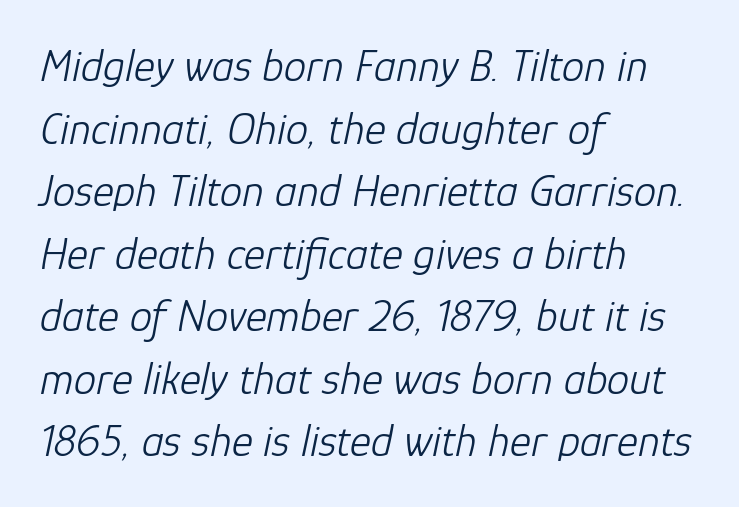
A typesetter would call this leading conventional body-copy spacing. This rendering features lettering with no underline. No heavy texture on the line: the type isn't bold. Notice how the stems are inclined rather than vertical — that's the hallmark of italics. Is the letter spacing exaggerated? No — it looks like the ordinary default.
